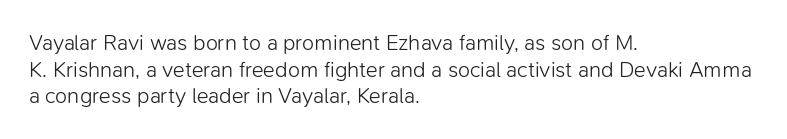
Q: Is the text bold? A: No.
Q: Is the text italic (slanted)? A: No, it is upright.
Q: Is the text underlined? A: No.
Q: How is the paragraph aligned? A: Left-aligned.
Q: Is the spacing between letters normal or unusually wide? A: Normal.
